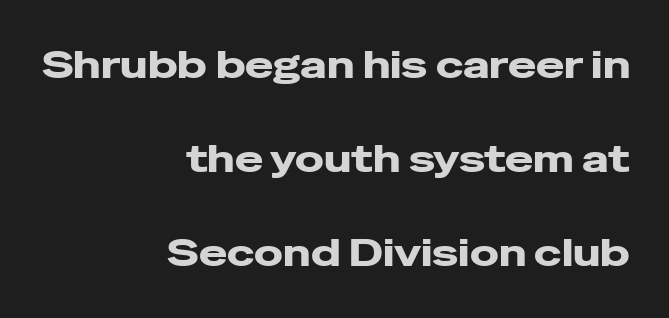
Q: Is the text italic (slanted)? A: No, it is upright.
Q: Is the typeface a serif or a sans-serif typeface? A: Sans-serif.
Q: Is the text underlined? A: No.
Q: How is the paragraph aligned? A: Right-aligned.
Q: Is the spacing between letters normal or unusually wide? A: Normal.
Q: Is the spacing between lines tight, normal or loose? A: Loose.
Q: Width (condensed, normal, or wide)? A: Wide.
Q: Stroke contrast? A: Low.
Q: x-height? A: Medium.
Q: Monospaced? A: No.
